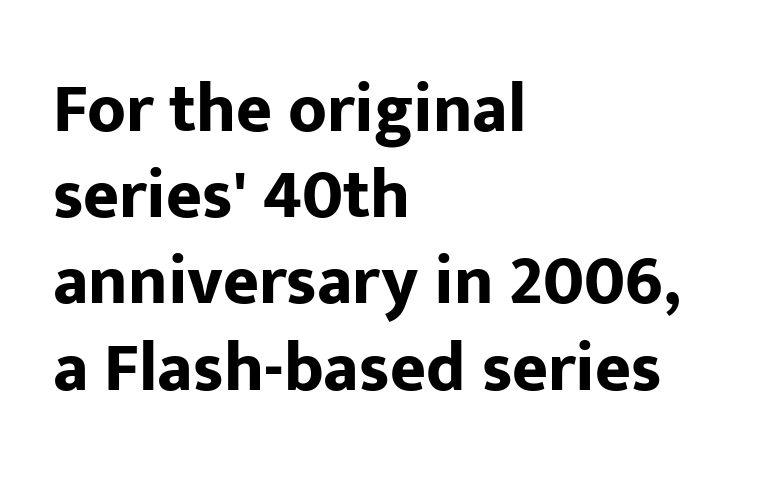
The image shows 69 px bold sans-serif type, upright; set left-aligned, normal line spacing (1.25x), normal letter spacing, not underlined; low stroke contrast and a medium x-height.
